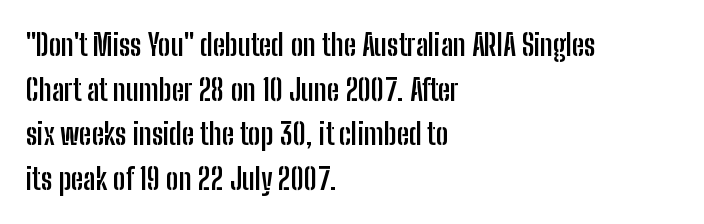
The rag falls on the right side of this text block. No extra tracking has been applied to these lines. Every stem runs plumb, perpendicular to the baseline. I'd call this a sans setting — the letters go barefoot. This block has exactly the height ordinary leading produces. The gap between lines stays unmarked.
